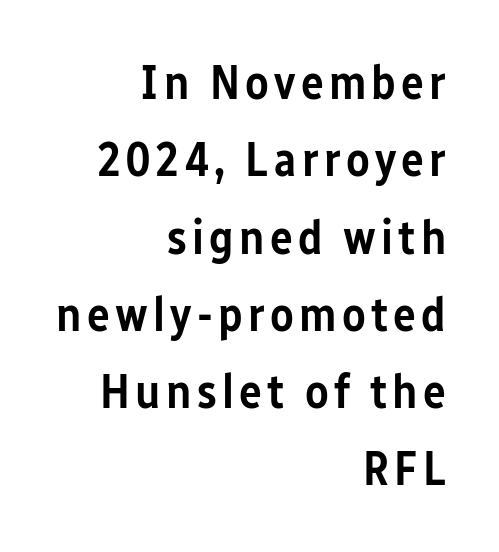
I'd describe the lettering as semibold — firm but not a full bold. Visually the block forms a straight wall on the right and a jagged coastline on the left. Upright lettering throughout. Honestly, the row spacing looks completely unremarkable. Are there feet on the stems? There aren't — it's a sans. Rule under the text: the space is simply empty.
